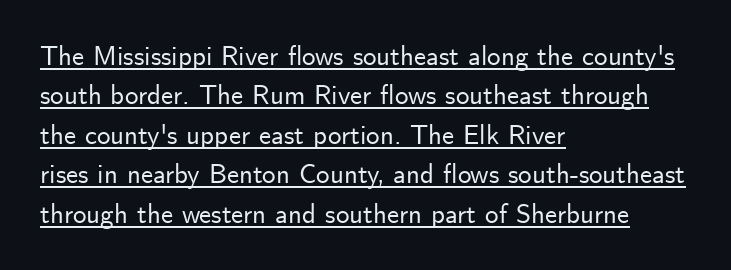
Q: Is the text italic (slanted)? A: No, it is upright.
Q: Is the text underlined? A: Yes.
Q: How is the paragraph aligned? A: Left-aligned.
Q: Is the spacing between letters normal or unusually wide? A: Normal.
Q: Is the spacing between lines tight, normal or loose? A: Normal.
